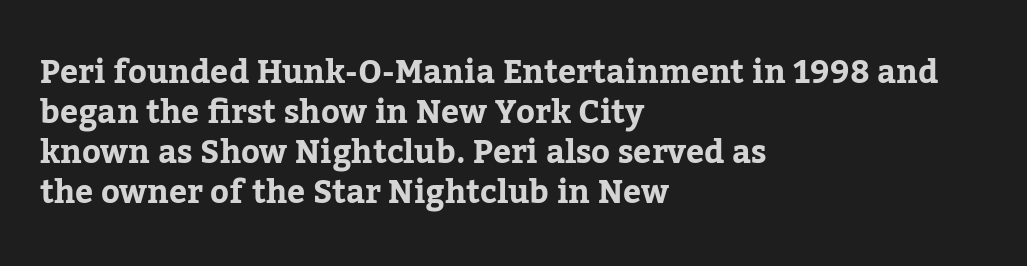
The rendering anchors every line to the left-hand side. Any mark beneath the type? The region is blank. You could call the tracking neutral — neither tight nor loose. Does the type have serifs? Yes, each stem ends in a small foot.
